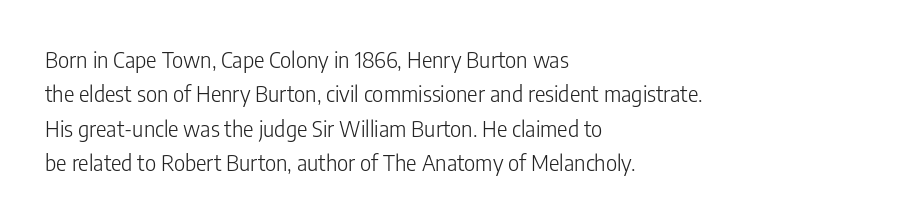
Q: Is the text bold? A: No.
Q: Is the text italic (slanted)? A: No, it is upright.
Q: Is the text underlined? A: No.
Q: How is the paragraph aligned? A: Left-aligned.
Q: Is the spacing between letters normal or unusually wide? A: Normal.
Q: Is the spacing between lines tight, normal or loose? A: Normal.
